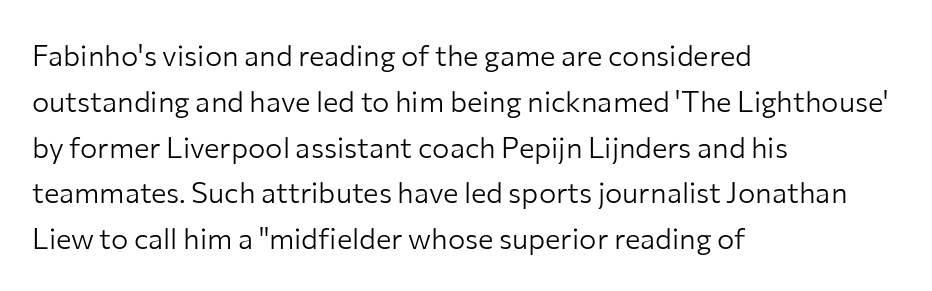
The image shows 29 px light sans-serif type, upright; set left-aligned, normal line spacing (1.58x), normal letter spacing, not underlined; low stroke contrast and a medium x-height.
